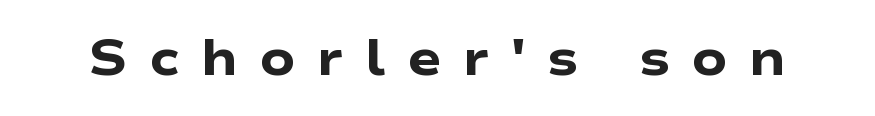
{"serif": "no", "italic": "no", "bold": "yes", "weight": "heavy", "width": "wide", "stroke_contrast": "low", "x_height": "medium", "monospaced": "no", "underline": "no", "letter_spacing": "wide", "letter_spacing_em": 0.42, "glyph_px": 51}
